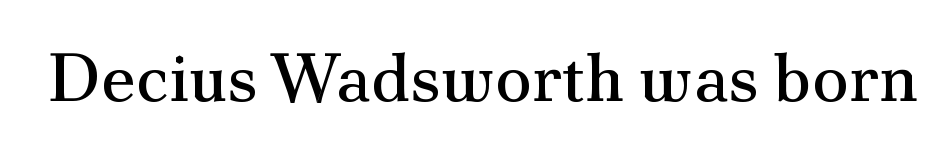
Nothing heavy about these letters — not bold at all. Underline: absent. These lines are rendered in a variable-pitch font. The face used here is seriffed, in the tradition of book romans. Ascenders rise straight up at ninety degrees.
